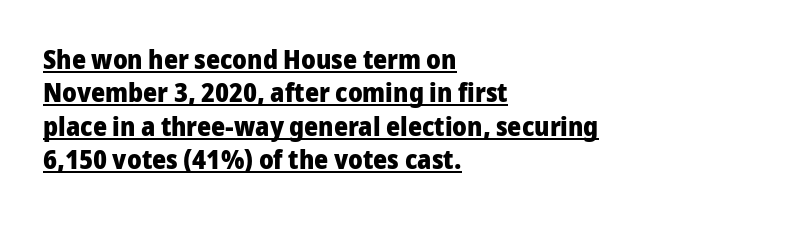
{"italic": "no", "bold": "yes", "underline": "yes", "align": "left", "line_spacing_ratio": 1.24, "letter_spacing": "normal", "letter_spacing_em": 0.0, "glyph_px": 27}
